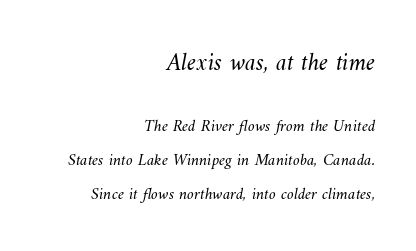
If you measured baseline to baseline, you'd find a long distance. Short and long lines alike share a common ending point at right. Size hierarchy here favors the leading block over the trailing one. The passage shown is not bold in any degree. The line texture is even and compact thanks to regular tracking. The space directly below the letters is spotless.
